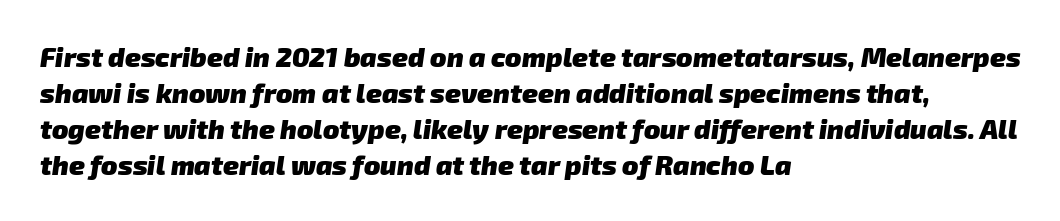
Check the space under the baseline: it is left empty. Does the leading feel generous? No, just average. Pretty heavy lettering here — definitely bold. These lines keep a tight, regular rhythm from letter to letter.
